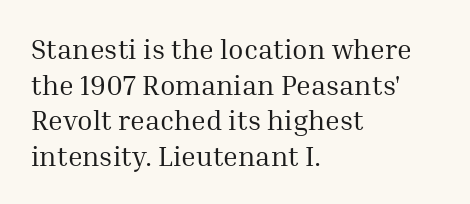
Q: Is the text bold? A: No.
Q: Is the text italic (slanted)? A: No, it is upright.
Q: Is the typeface a serif or a sans-serif typeface? A: Serif.
Q: Is the text underlined? A: No.
Q: How is the paragraph aligned? A: Left-aligned.
Q: Is the spacing between letters normal or unusually wide? A: Normal.
Q: Is the spacing between lines tight, normal or loose? A: Normal.
Q: Width (condensed, normal, or wide)? A: Normal.
Q: Stroke contrast? A: Medium.
Q: x-height? A: Medium.
Q: Monospaced? A: No.
